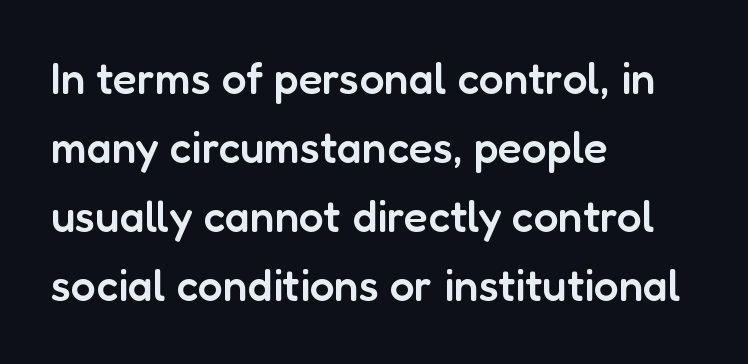
Rows of type keep a routine distance in the vertical direction. Just letters on the line, the space beneath them empty. Words appear dense and cohesive because spacing is normal. The lettering stays uniformly vertical, giving the passage a roman look. The passage shown is semibold, sitting just below true bold.
